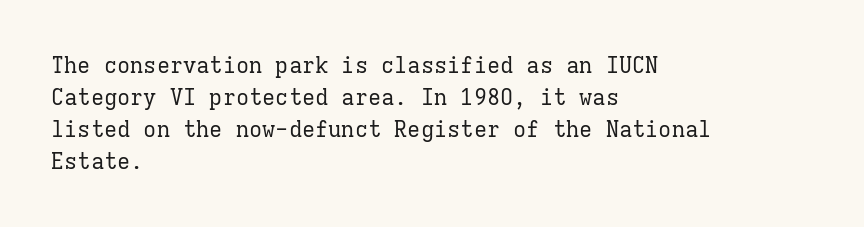
This sample uses an upright cut, with every glyph sitting square on the baseline. Check the space under the baseline: it is left empty. These lines are set flush left with a ragged right edge. Weight: not bold — regular or lighter.
